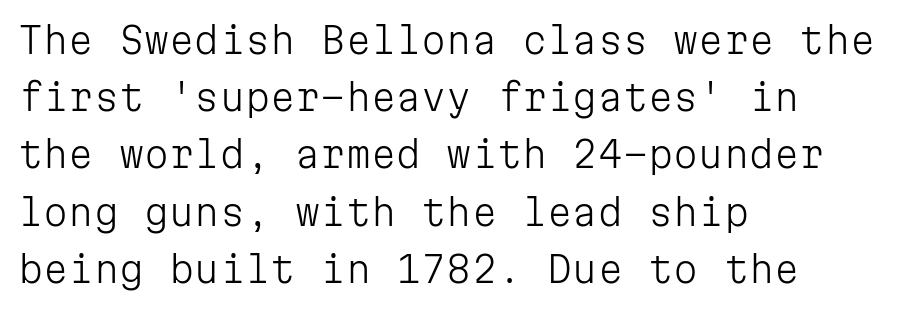
{"serif": "no", "italic": "no", "bold": "no", "weight": "light", "width": "normal", "stroke_contrast": "low", "x_height": "medium", "monospaced": "yes", "underline": "no", "align": "left", "line_spacing": "normal", "line_spacing_ratio": 1.59, "letter_spacing": "normal", "letter_spacing_em": 0.0, "glyph_px": 36}
